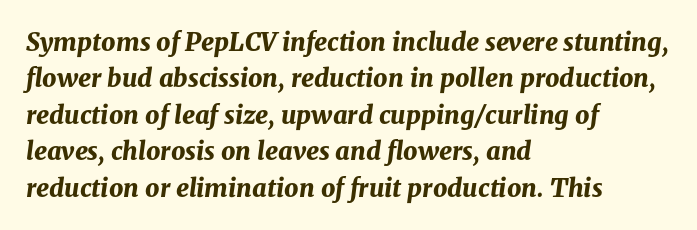
{"italic": "yes", "lean": "right", "slant_degrees": 8, "bold": "yes", "underline": "no", "align": "left", "line_spacing": "normal", "line_spacing_ratio": 1.46, "letter_spacing": "normal", "letter_spacing_em": 0.0, "glyph_px": 25}
